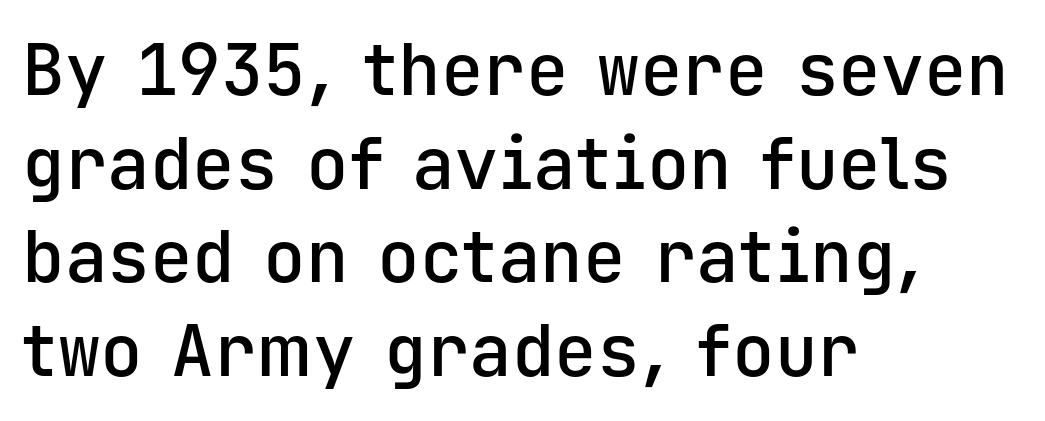
{"serif": "no", "italic": "no", "bold": "semi", "weight": "semibold", "width": "normal", "stroke_contrast": "low", "x_height": "medium", "monospaced": "yes", "underline": "no", "align": "left", "line_spacing": "normal", "line_spacing_ratio": 1.32, "letter_spacing": "normal", "letter_spacing_em": 0.0, "glyph_px": 71}
